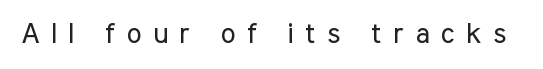
Q: Is the text bold? A: No.
Q: Is the text italic (slanted)? A: No, it is upright.
Q: Is the typeface a serif or a sans-serif typeface? A: Sans-serif.
Q: Is the text underlined? A: No.
Q: Is the spacing between letters normal or unusually wide? A: Unusually wide.
Q: Width (condensed, normal, or wide)? A: Condensed.
Q: Stroke contrast? A: Low.
Q: x-height? A: Medium.
Q: Monospaced? A: No.
